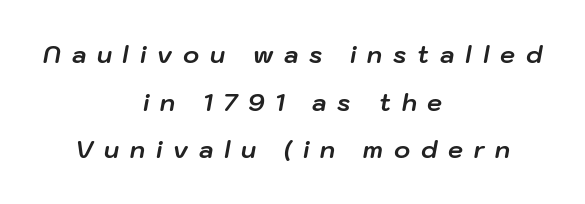
Its strokes are broad and dark, the hallmark of bold type. Both edges are ragged and mirror each other, which tells us the setting is centered. Emphasis-style slanted type is in use. Does the leading feel generous? Absolutely, it's lavish. The horizontal fit of the characters is loose and conspicuously gappy. Underlining? Definitely not there.
